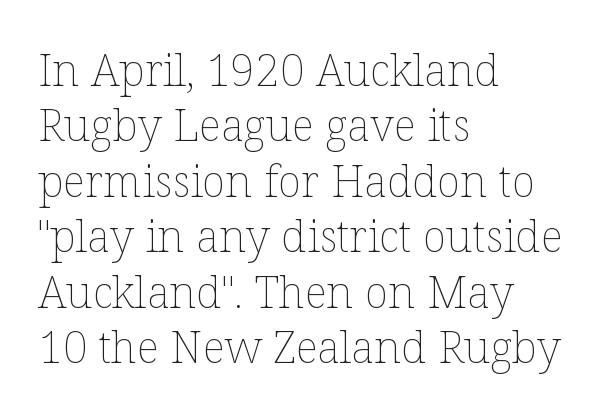
Spacing verdict: proportional, widths tailored to each character. Does the leading feel generous? No, just average. These lines stack with their left ends in a neat column. Students, note that the glyphs here touch the page at normal intervals. Heft: none added — not bold.
